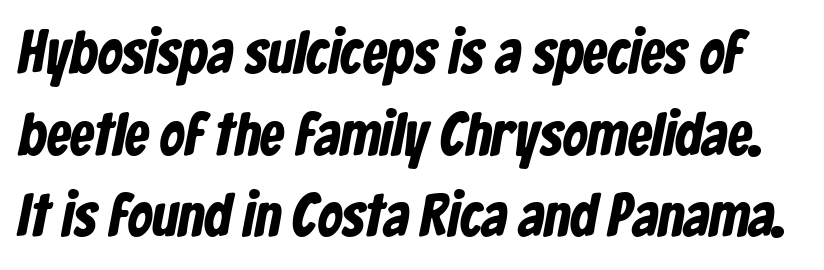
The image shows 61 px bold, condensed sans-serif type; set normal line spacing (1.34x), normal letter spacing, not underlined; low stroke contrast and a medium x-height.
